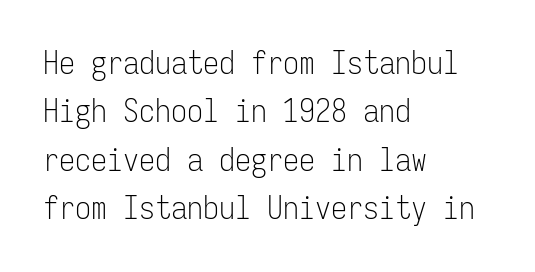
Q: Is the text bold? A: No.
Q: Is the text italic (slanted)? A: No, it is upright.
Q: Is the typeface a serif or a sans-serif typeface? A: Sans-serif.
Q: Is the text underlined? A: No.
Q: How is the paragraph aligned? A: Left-aligned.
Q: Is the spacing between letters normal or unusually wide? A: Normal.
Q: Is the spacing between lines tight, normal or loose? A: Normal.
Q: Width (condensed, normal, or wide)? A: Condensed.
Q: Stroke contrast? A: Low.
Q: x-height? A: Medium.
Q: Monospaced? A: Yes.
